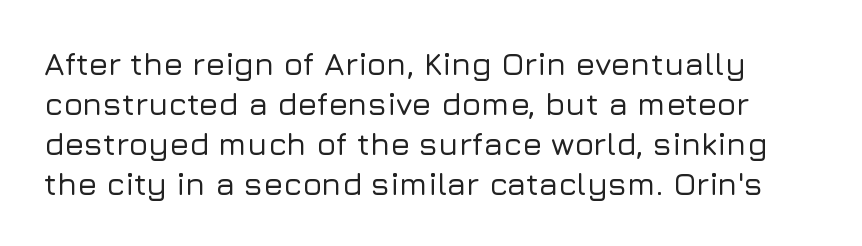
{"serif": "no", "italic": "no", "width": "normal", "stroke_contrast": "low", "x_height": "medium", "monospaced": "no", "underline": "no", "line_spacing": "normal", "line_spacing_ratio": 1.25, "letter_spacing": "normal", "letter_spacing_em": 0.0, "glyph_px": 32}
